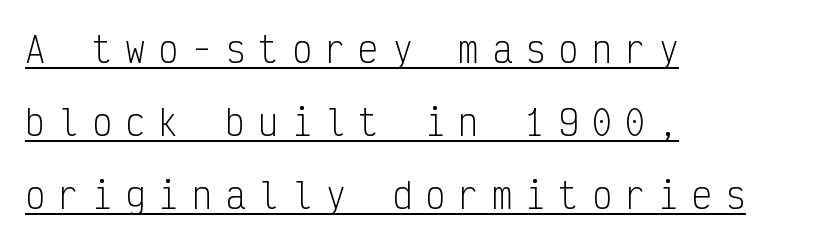
Q: Is the text bold? A: No.
Q: Is the text italic (slanted)? A: No, it is upright.
Q: Is the typeface a serif or a sans-serif typeface? A: Sans-serif.
Q: Is the text underlined? A: Yes.
Q: How is the paragraph aligned? A: Left-aligned.
Q: Is the spacing between letters normal or unusually wide? A: Unusually wide.
Q: Is the spacing between lines tight, normal or loose? A: Loose.
Q: Width (condensed, normal, or wide)? A: Condensed.
Q: Stroke contrast? A: Low.
Q: x-height? A: Medium.
Q: Monospaced? A: Yes.
